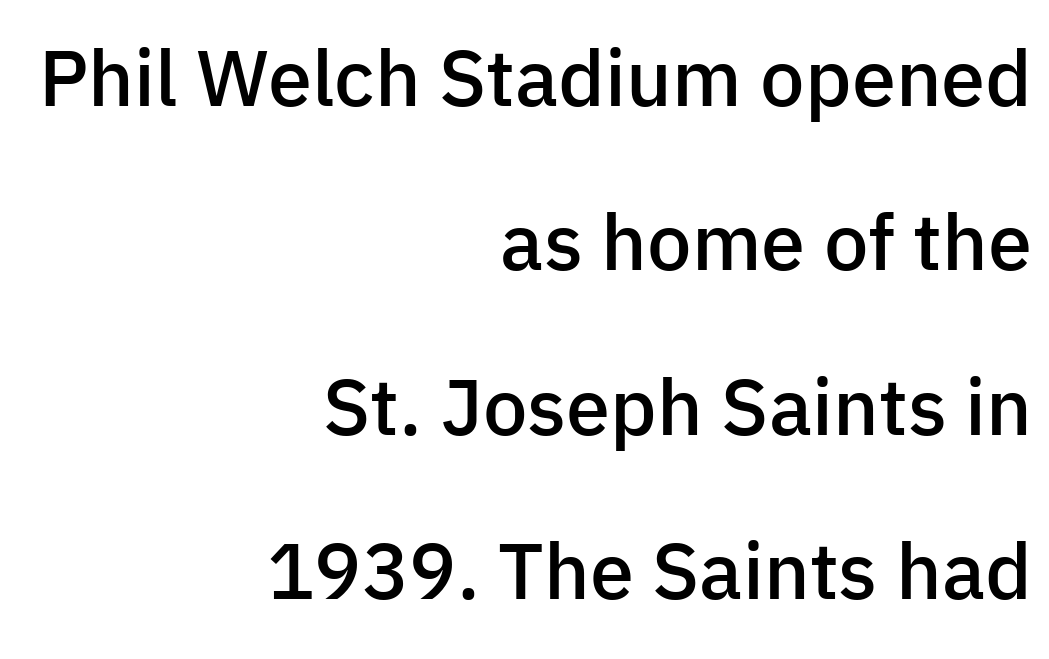
Q: Is the text bold? A: Semi-bold.
Q: Is the text italic (slanted)? A: No, it is upright.
Q: Is the typeface a serif or a sans-serif typeface? A: Sans-serif.
Q: Is the text underlined? A: No.
Q: How is the paragraph aligned? A: Right-aligned.
Q: Is the spacing between letters normal or unusually wide? A: Normal.
Q: Is the spacing between lines tight, normal or loose? A: Loose.
Q: Width (condensed, normal, or wide)? A: Normal.
Q: Stroke contrast? A: Low.
Q: x-height? A: Medium.
Q: Monospaced? A: No.
